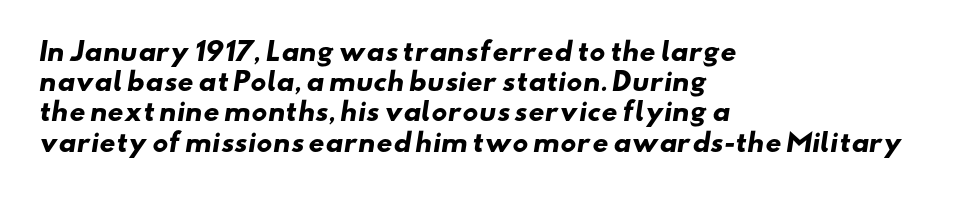
Q: Is the text bold? A: Yes.
Q: Is the text underlined? A: No.
Q: How is the paragraph aligned? A: Left-aligned.
Q: Is the spacing between letters normal or unusually wide? A: Normal.
